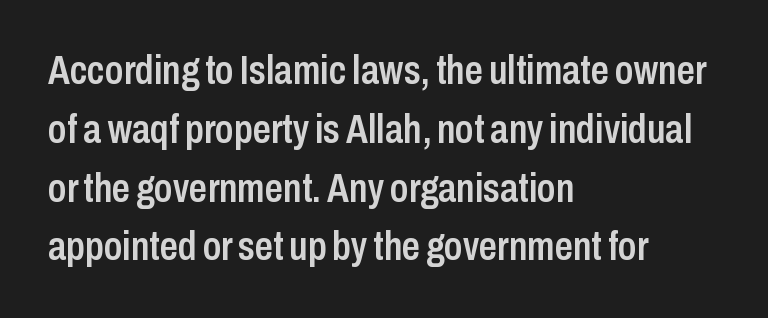
The letters carry no serifs — their stems end cleanly without finishing strokes. I'd describe the lettering as semibold — firm but not a full bold. You could not count columns in this text — the font is proportionally spaced. It's the straight-up-and-down kind of type.
